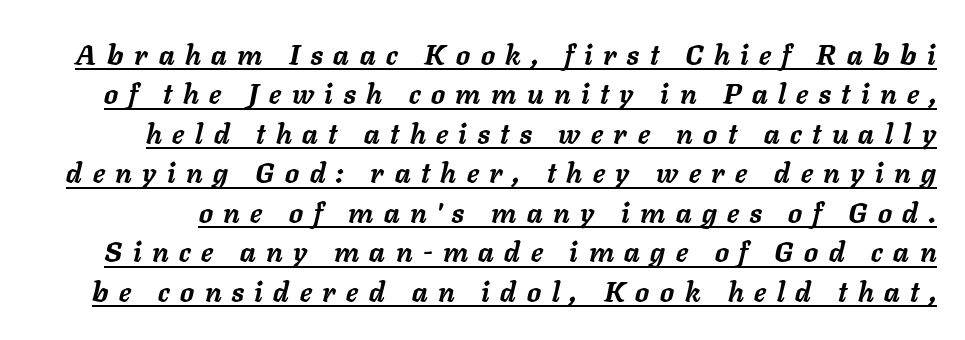
The image shows 28 px semibold type, italic (leaning right); set normal line spacing (1.41x), unusually wide letter spacing (+0.38 em), underlined; low stroke contrast and a medium x-height.
